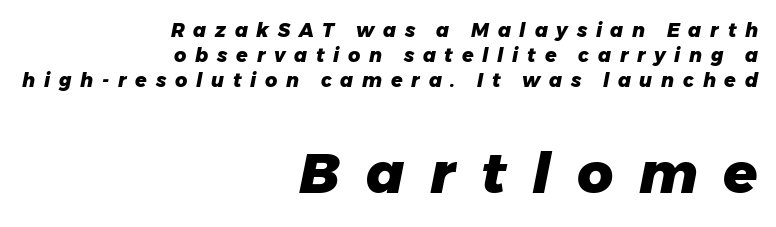
Q: Is the text bold? A: Yes.
Q: Is the text italic (slanted)? A: Yes, it leans right by about 11 degrees.
Q: Is the text underlined? A: No.
Q: How is the paragraph aligned? A: Right-aligned.
Q: Is the spacing between letters normal or unusually wide? A: Unusually wide.
Q: Is the spacing between lines tight, normal or loose? A: Normal.
Q: Which block of text is set in a larger size, the first (top) or the second (bottom)? A: The second (bottom) one.
Q: Width (condensed, normal, or wide)? A: Normal.
Q: Stroke contrast? A: Low.
Q: x-height? A: Medium.
Q: Monospaced? A: No.
